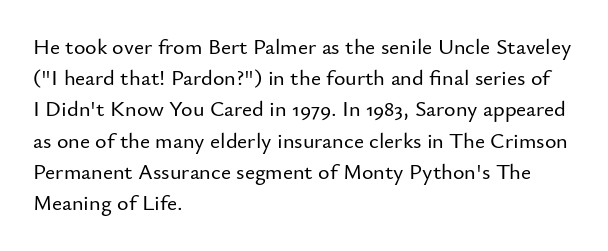
Q: Is the text italic (slanted)? A: No, it is upright.
Q: Is the text underlined? A: No.
Q: How is the paragraph aligned? A: Left-aligned.
Q: Is the spacing between letters normal or unusually wide? A: Normal.
Q: Is the spacing between lines tight, normal or loose? A: Normal.
